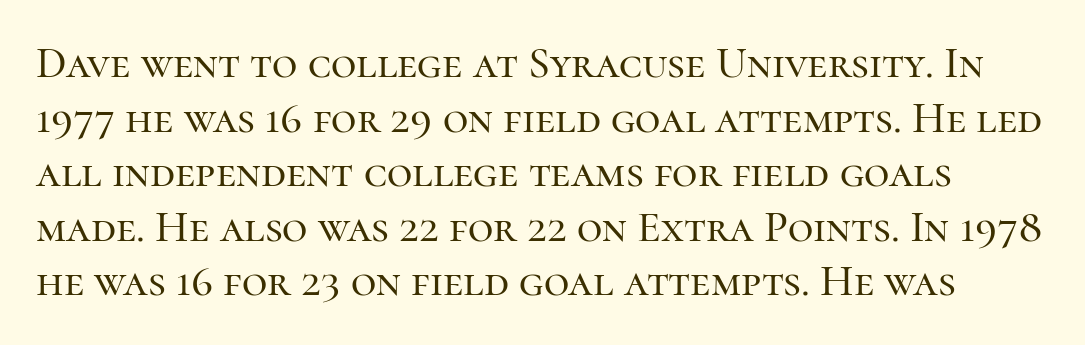
Each letter keeps its own natural width here, so spacing adapts to shape. This is roman type, the default non-slanted kind. Regarding serifs, this sample has them. Standard letterfit; no display-style spreading of the glyphs. Descenders are the only things crossing below the line.
